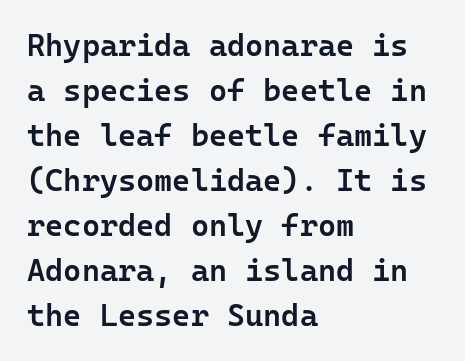
{"serif": "no", "italic": "no", "bold": "semi", "weight": "semibold", "width": "normal", "stroke_contrast": "low", "x_height": "medium", "underline": "no", "align": "left", "line_spacing": "normal", "line_spacing_ratio": 1.45, "letter_spacing": "normal", "letter_spacing_em": 0.0, "glyph_px": 31}
